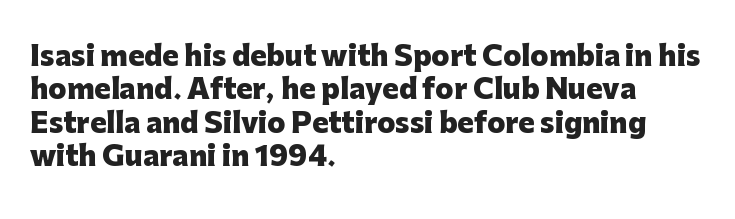
{"italic": "no", "bold": "yes", "underline": "no", "align": "left", "line_spacing_ratio": 1.24, "letter_spacing": "normal", "letter_spacing_em": 0.0, "glyph_px": 27}
